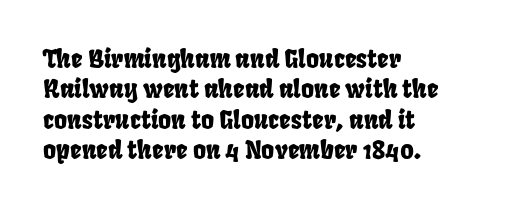
{"underline": "no", "align": "left", "line_spacing_ratio": 1.22, "letter_spacing": "normal", "letter_spacing_em": 0.0, "glyph_px": 25}
